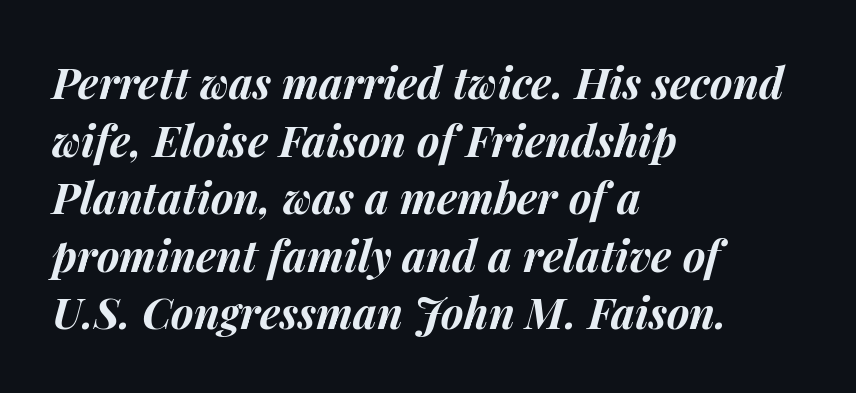
The paragraph shown leans on its left margin. The specimen omits any rule beneath the text block's lines. Vertical spacing — default. Caption: standard tracking, unaltered.
